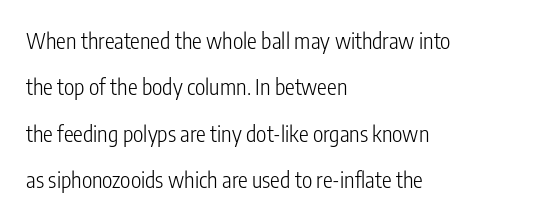
Notice how the passage keeps a crisp vertical edge on the left only. The horizontal fit of the characters is conventional and even. Clear beneath every line of the passage. One glance says open: line gaps are wider than usual. Summary of weight: not heavy and not bold.
